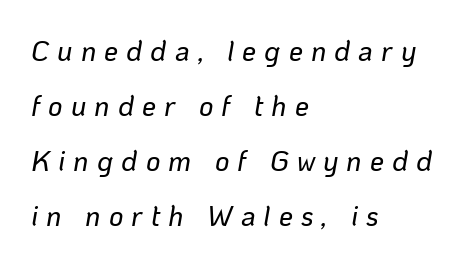
Looks like regular typesetting: each glyph gets only the width it needs. Only glyphs here, with clear space below each row. This is oblique type, the kind used for emphasis or titles. The lines in this sample share a left origin and differ only in where they stop.
